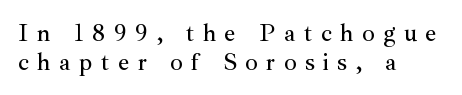
{"italic": "no", "underline": "no", "align": "left", "line_spacing_ratio": 1.16, "letter_spacing": "wide", "letter_spacing_em": 0.33, "glyph_px": 25}
